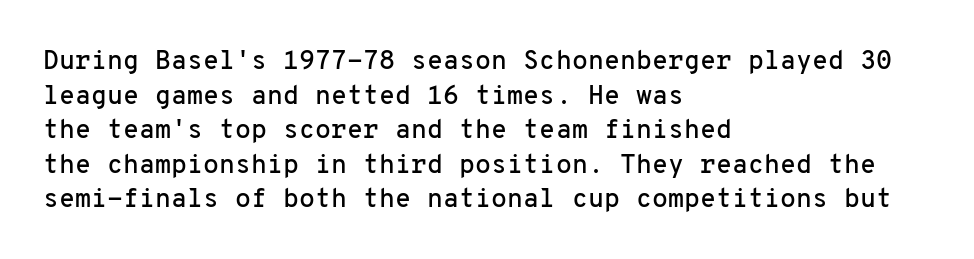
The image shows 26 px text type, upright; set left-aligned, normal line spacing (1.33x), normal letter spacing, not underlined.
